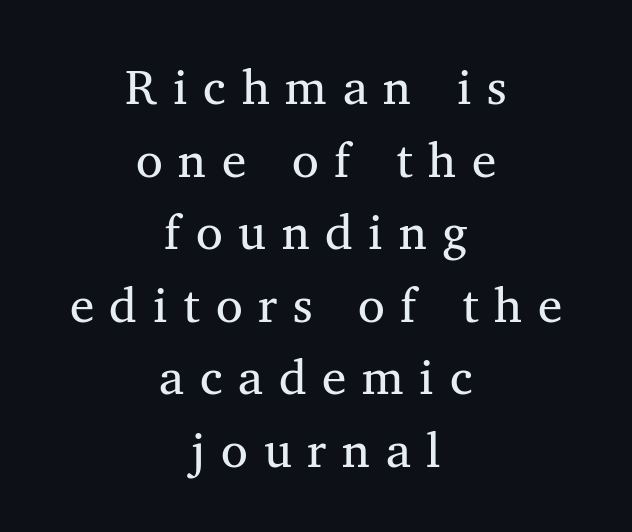
Q: Is the text bold? A: No.
Q: Is the text italic (slanted)? A: No, it is upright.
Q: Is the typeface a serif or a sans-serif typeface? A: Serif.
Q: Is the text underlined? A: No.
Q: How is the paragraph aligned? A: Centered.
Q: Is the spacing between letters normal or unusually wide? A: Unusually wide.
Q: Is the spacing between lines tight, normal or loose? A: Normal.
Q: Width (condensed, normal, or wide)? A: Normal.
Q: Stroke contrast? A: Medium.
Q: x-height? A: Medium.
Q: Monospaced? A: No.
